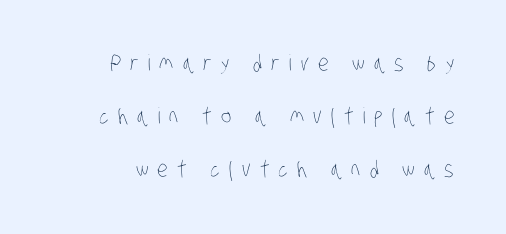
Substantial extra tracking has been applied to these lines. The typesetting does not lean heavy: it is not bold. The words here are not underlined. A great deal of white space separates one row of letters from the next.
